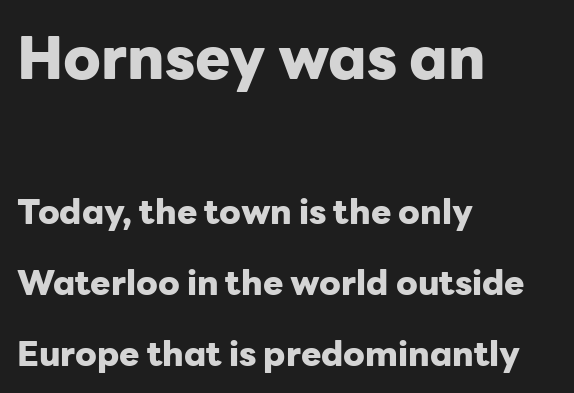
{"serif": "no", "italic": "no", "bold": "yes", "weight": "heavy", "width": "normal", "stroke_contrast": "low", "x_height": "medium", "monospaced": "no", "underline": "no", "align": "left", "line_spacing": "loose", "line_spacing_ratio": 2.09, "letter_spacing": "normal", "letter_spacing_em": 0.0, "larger_block": "first", "size_ratio": 1.74, "glyph_px": 59}
